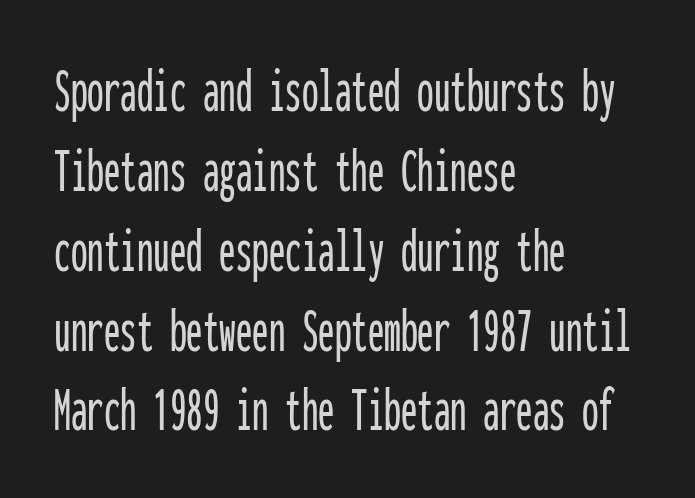
{"serif": "no", "italic": "no", "width": "condensed", "stroke_contrast": "low", "x_height": "medium", "monospaced": "yes", "underline": "no", "align": "left", "line_spacing_ratio": 1.21, "letter_spacing": "normal", "letter_spacing_em": 0.0, "glyph_px": 66}
